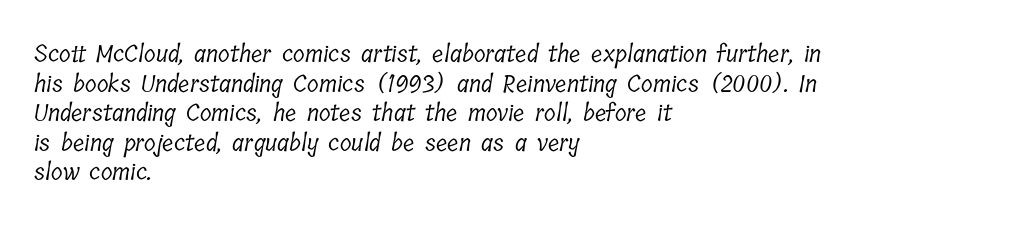
The strokes carry an ordinary text weight at most. Letter spacing: default. All the whitespace from short lines collects on the right. Anything drawn beneath the words? Only blank space.
